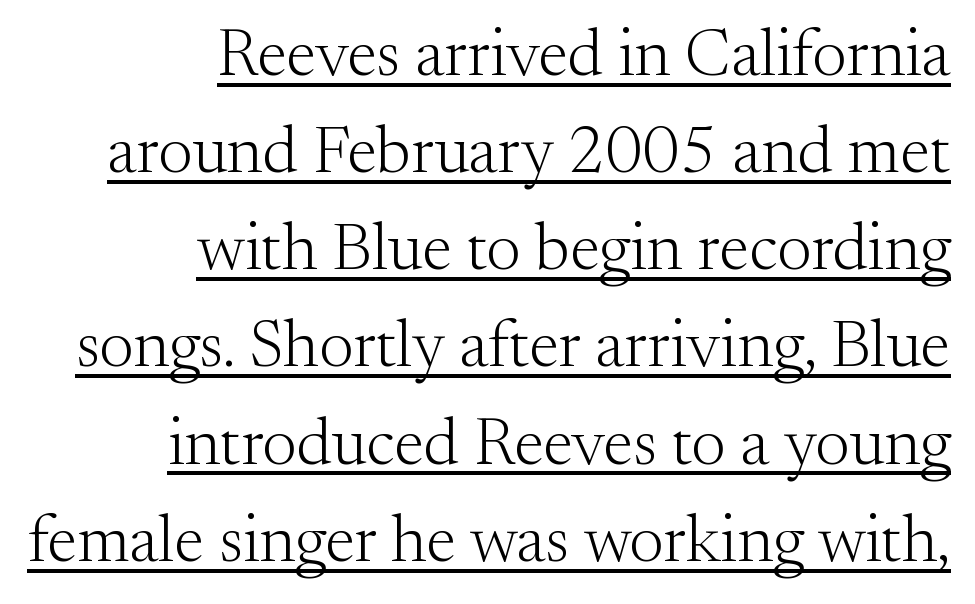
{"serif": "yes", "italic": "no", "bold": "no", "weight": "light", "width": "normal", "stroke_contrast": "medium", "x_height": "small", "monospaced": "no", "underline": "yes", "align": "right", "line_spacing": "normal", "line_spacing_ratio": 1.45, "letter_spacing": "normal", "letter_spacing_em": 0.0, "glyph_px": 67}
